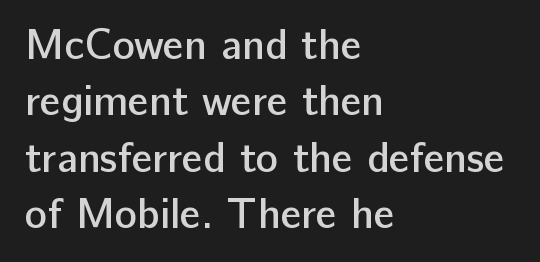
Q: Is the text bold? A: Semi-bold.
Q: Is the text italic (slanted)? A: No, it is upright.
Q: Is the typeface a serif or a sans-serif typeface? A: Sans-serif.
Q: Is the text underlined? A: No.
Q: How is the paragraph aligned? A: Left-aligned.
Q: Is the spacing between letters normal or unusually wide? A: Normal.
Q: Is the spacing between lines tight, normal or loose? A: Normal.
Q: Width (condensed, normal, or wide)? A: Normal.
Q: Stroke contrast? A: Low.
Q: x-height? A: Medium.
Q: Monospaced? A: No.
